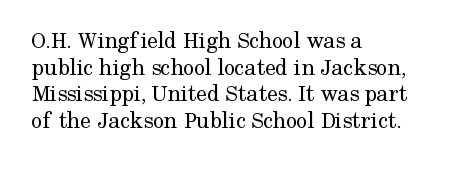
Q: Is the text bold? A: No.
Q: Is the text italic (slanted)? A: No, it is upright.
Q: Is the text underlined? A: No.
Q: How is the paragraph aligned? A: Left-aligned.
Q: Is the spacing between letters normal or unusually wide? A: Normal.
Q: Is the spacing between lines tight, normal or loose? A: Tight.
